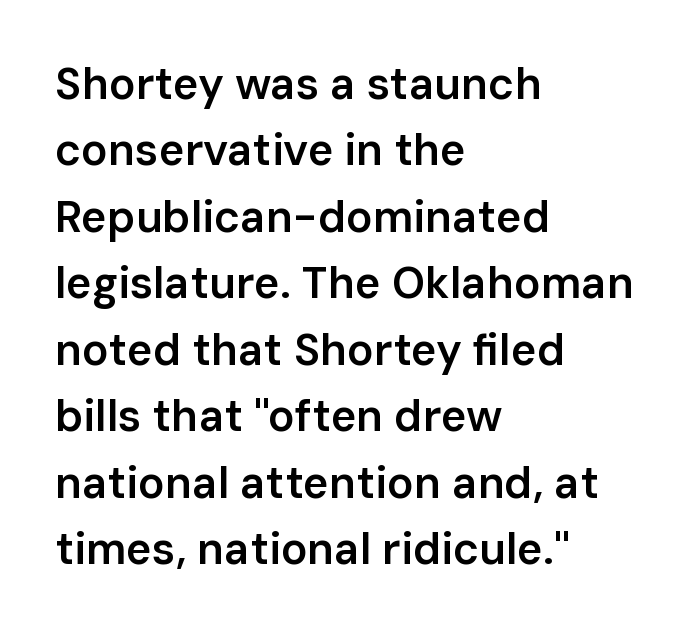
The type sits square on the baseline with zero lean. Looks like regular typesetting: each glyph gets only the width it needs. Where is the straight margin? On the left. What's the leading like? Ordinary, nothing unusual. You could call the tracking neutral — neither tight nor loose.
